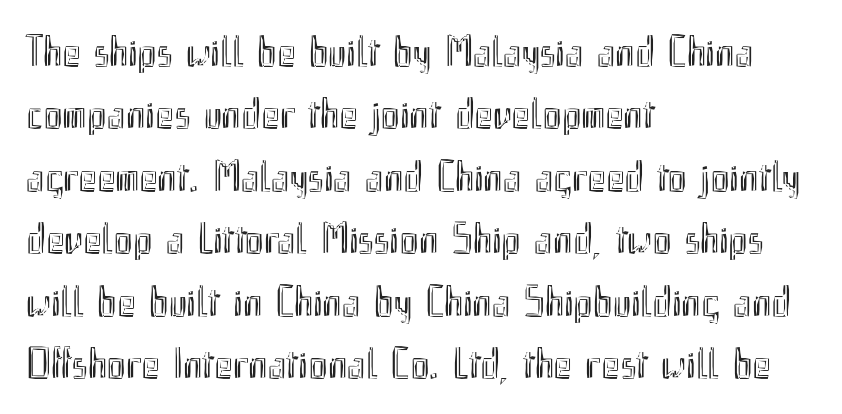
The image shows 44 px condensed type, upright; set left-aligned, normal line spacing (1.42x), normal letter spacing, not underlined; a small x-height.
